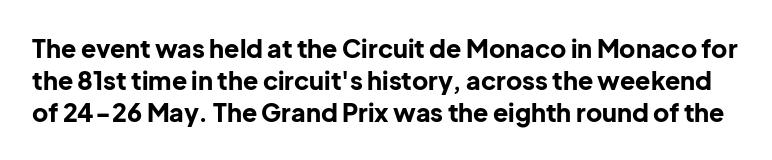
Q: Is the text bold? A: Yes.
Q: Is the text italic (slanted)? A: No, it is upright.
Q: Is the text underlined? A: No.
Q: Is the spacing between letters normal or unusually wide? A: Normal.
Q: Is the spacing between lines tight, normal or loose? A: Normal.
